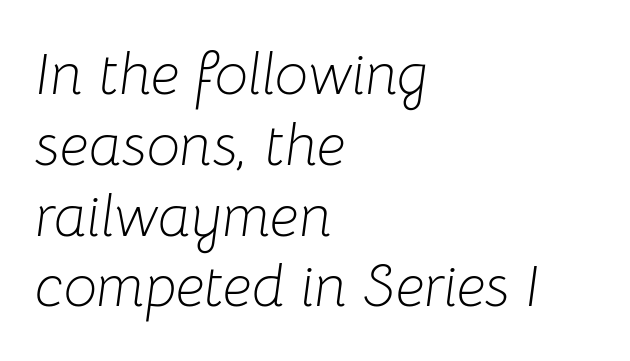
Q: Is the text bold? A: No.
Q: Is the text italic (slanted)? A: Yes, it leans right by about 8 degrees.
Q: Is the text underlined? A: No.
Q: How is the paragraph aligned? A: Left-aligned.
Q: Is the spacing between letters normal or unusually wide? A: Normal.
Q: Width (condensed, normal, or wide)? A: Normal.
Q: Stroke contrast? A: Low.
Q: x-height? A: Medium.
Q: Monospaced? A: No.
